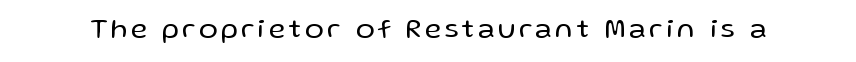
A typesetter would call this proportional, since set widths differ per character. Nope, no serifs anywhere on these letters. Posture: upright roman. The string is rendered with underlining switched off. Stems and bowls with no extra thickness — not bold.
